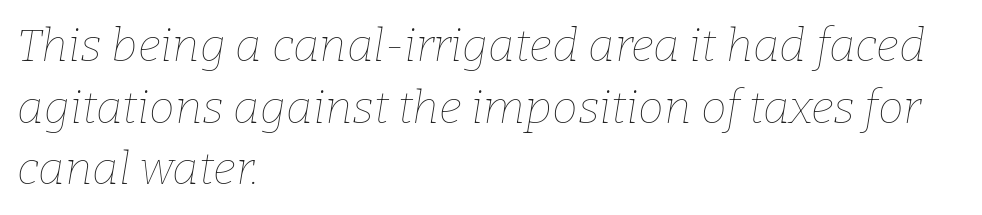
This sample uses plain, unmodified letter spacing. Weight: in the light-to-regular range. Line spacing here is normal. Just letters on the line, the space beneath them empty. Think of a printed novel: that variable character pitch is what you see here.
